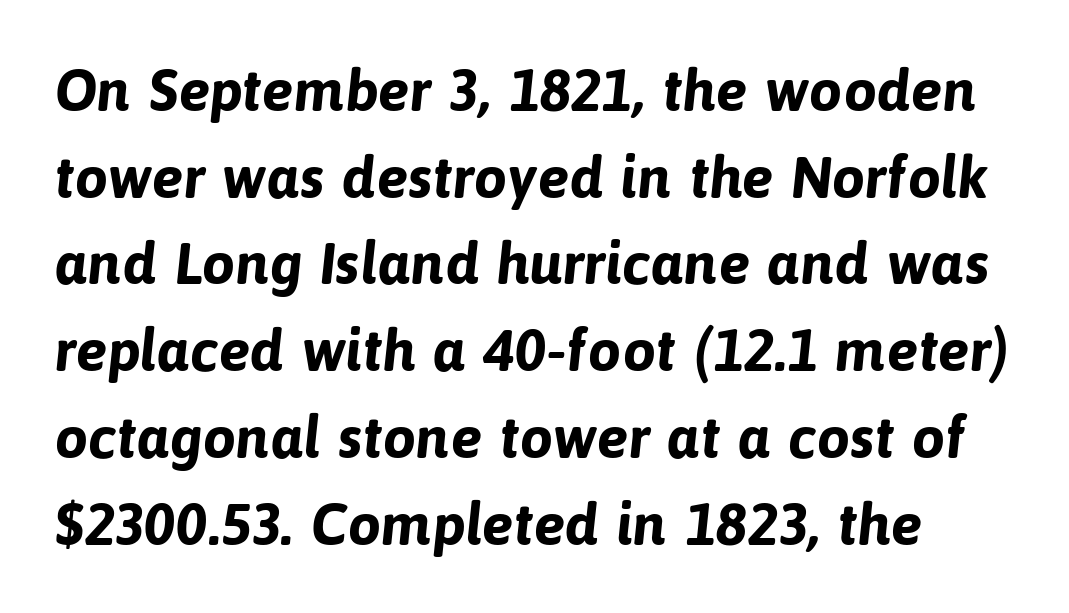
{"serif": "no", "bold": "yes", "weight": "bold", "width": "normal", "stroke_contrast": "low", "x_height": "medium", "monospaced": "no", "underline": "no", "line_spacing": "normal", "line_spacing_ratio": 1.47, "letter_spacing": "normal", "letter_spacing_em": 0.0, "glyph_px": 59}
